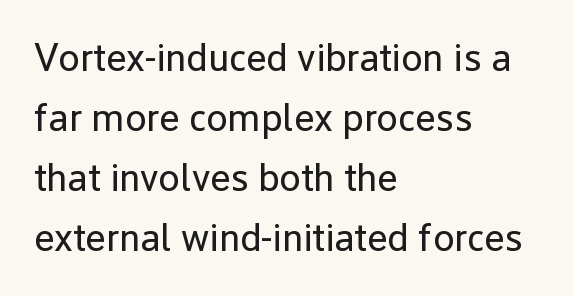
The image shows 39 px regular-weight sans-serif type, upright; set left-aligned, normal line spacing (1.54x), normal letter spacing, not underlined; low stroke contrast and a medium x-height.
